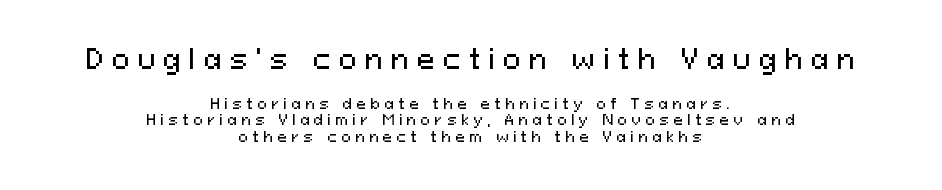
The image shows 26 px text type, upright; set centered, line spacing 1.19x, unusually wide letter spacing (+0.33 em), not underlined; the first (top) block is 1.86x larger.
